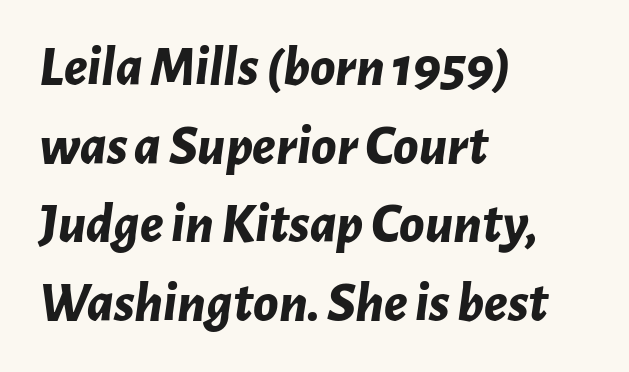
{"italic": "yes", "lean": "right", "slant_degrees": 7, "bold": "yes", "weight": "bold", "width": "normal", "stroke_contrast": "low", "x_height": "medium", "monospaced": "no", "underline": "no", "align": "left", "line_spacing": "normal", "line_spacing_ratio": 1.38, "letter_spacing": "normal", "letter_spacing_em": 0.0, "glyph_px": 57}
